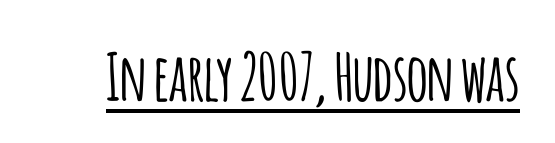
The image shows 65 px condensed sans-serif type, upright; set normal letter spacing, underlined; low stroke contrast and a large x-height.
